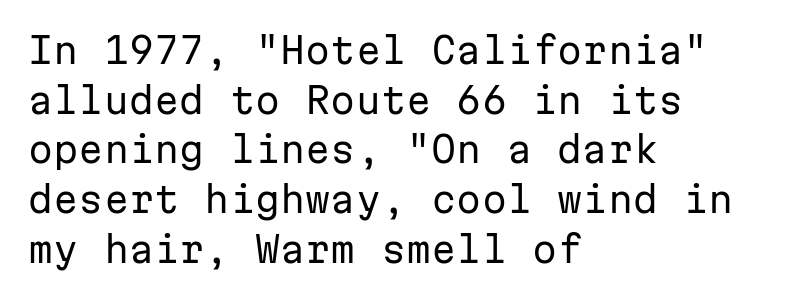
Q: Is the text bold? A: No.
Q: Is the text italic (slanted)? A: No, it is upright.
Q: Is the typeface a serif or a sans-serif typeface? A: Sans-serif.
Q: Is the text underlined? A: No.
Q: How is the paragraph aligned? A: Left-aligned.
Q: Is the spacing between letters normal or unusually wide? A: Normal.
Q: Is the spacing between lines tight, normal or loose? A: Normal.
Q: Width (condensed, normal, or wide)? A: Normal.
Q: Stroke contrast? A: Low.
Q: x-height? A: Medium.
Q: Monospaced? A: Yes.
